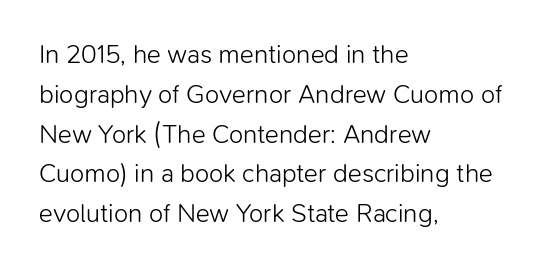
Nobody touched the tracking dial on this one. Line starts are locked; line ends wander. The block of text has a typical density, with ordinary space between rows. The glyphs are unaccompanied by any horizontal stroke below them. Notice how the stems are strictly vertical — no italics here. These glyphs show unthickened strokes, regular width or finer.
